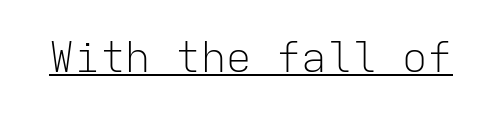
Font category for this specimen: sans-serif. The face used here is monospaced, like something from a code editor. Caption: face not bold, strokes unweighted. Italic: no, the glyphs are upright roman. Looks like someone drew a line under every word here. The letters sit at their default tracking, neither squeezed nor spread.
